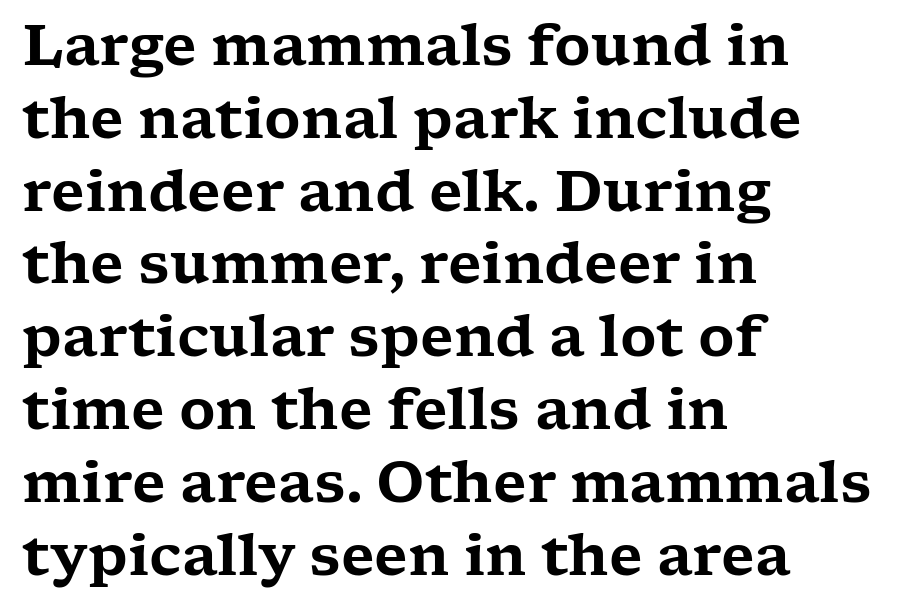
The image shows 56 px wide serif type, upright; set left-aligned, normal line spacing (1.3x), normal letter spacing, not underlined; low stroke contrast and a medium x-height.
